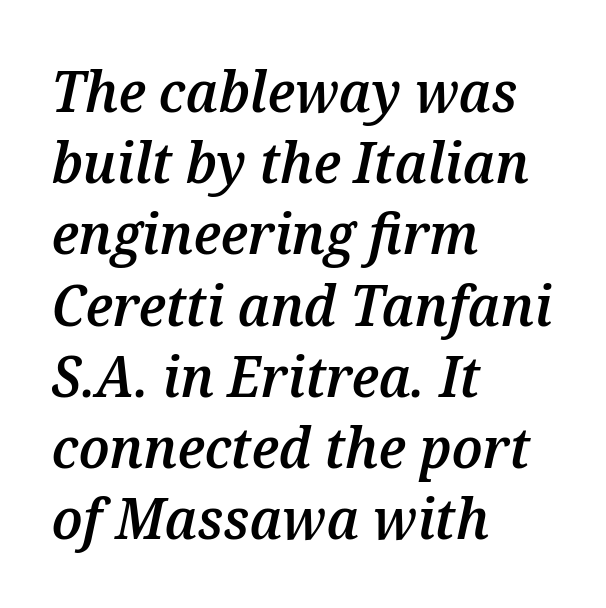
{"italic": "yes", "lean": "right", "slant_degrees": 12, "bold": "semi", "weight": "semibold", "width": "normal", "stroke_contrast": "medium", "x_height": "medium", "monospaced": "no", "underline": "no", "align": "left", "line_spacing": "normal", "line_spacing_ratio": 1.25, "letter_spacing": "normal", "letter_spacing_em": 0.0, "glyph_px": 57}
